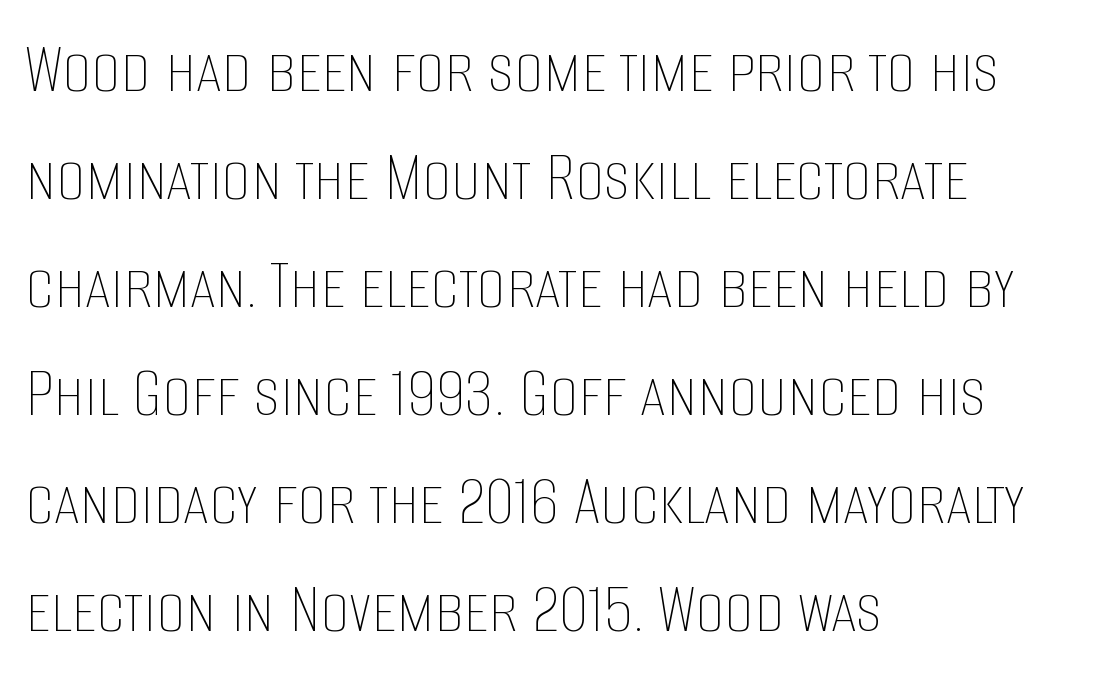
{"italic": "no", "bold": "no", "weight": "thin", "width": "condensed", "stroke_contrast": "low", "x_height": "large", "monospaced": "no", "underline": "no", "align": "left", "line_spacing": "normal", "line_spacing_ratio": 1.48, "letter_spacing": "normal", "letter_spacing_em": 0.0, "glyph_px": 73}
